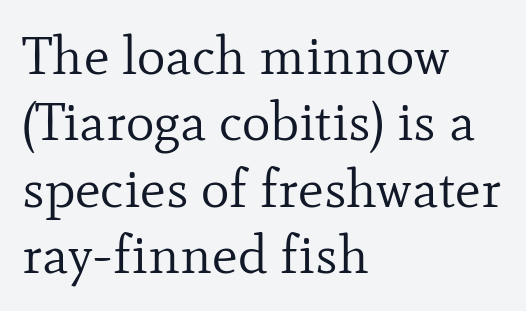
{"serif": "yes", "italic": "no", "bold": "no", "weight": "regular", "width": "normal", "stroke_contrast": "low", "x_height": "small", "monospaced": "no", "underline": "no", "align": "left", "line_spacing_ratio": 1.23, "letter_spacing": "normal", "letter_spacing_em": 0.0, "glyph_px": 54}
